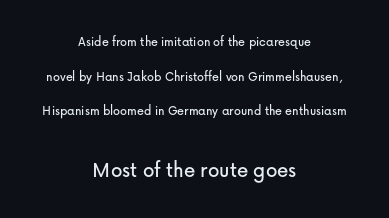
{"italic": "no", "underline": "no", "align": "center", "line_spacing": "loose", "line_spacing_ratio": 2.47, "letter_spacing": "normal", "letter_spacing_em": 0.0, "larger_block": "second", "size_ratio": 1.64, "glyph_px": 23}
